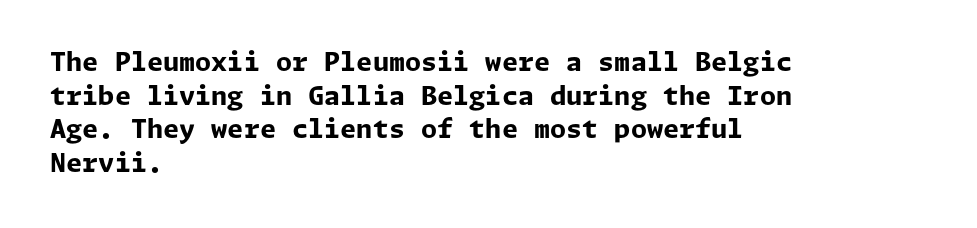
{"italic": "no", "bold": "yes", "underline": "no", "align": "left", "line_spacing": "normal", "line_spacing_ratio": 1.29, "letter_spacing": "normal", "letter_spacing_em": 0.0, "glyph_px": 26}
